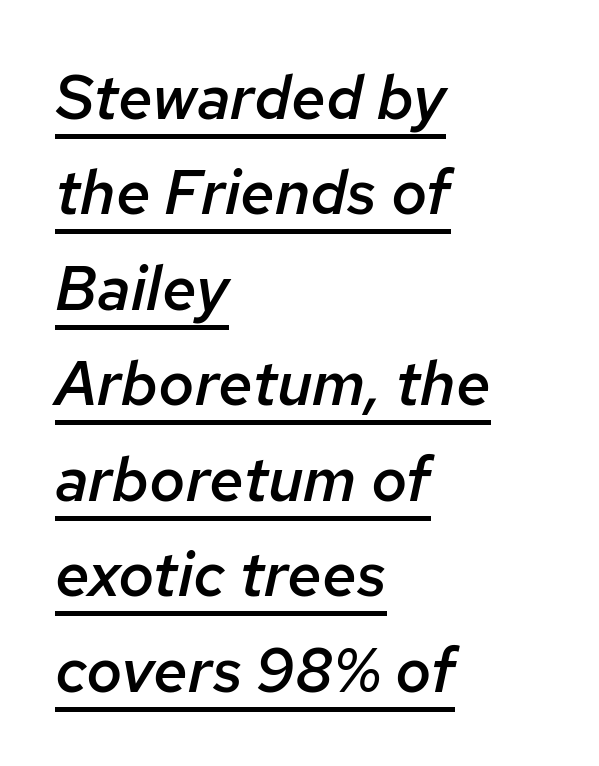
The font's italic variant was chosen for this text. No extra tracking has been applied to these lines. The compositor pushed each line to the left boundary. Think of a printed novel: that variable character pitch is what you see here. What weight is shown? A semibold, between regular and bold.
